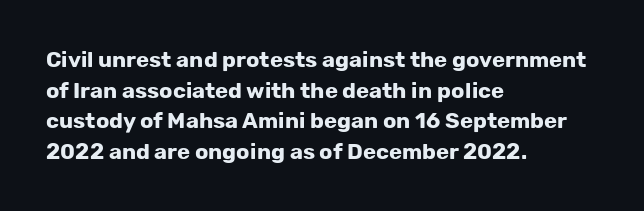
The image shows 22 px bold type, upright; set left-aligned, normal line spacing (1.39x), normal letter spacing, not underlined.
